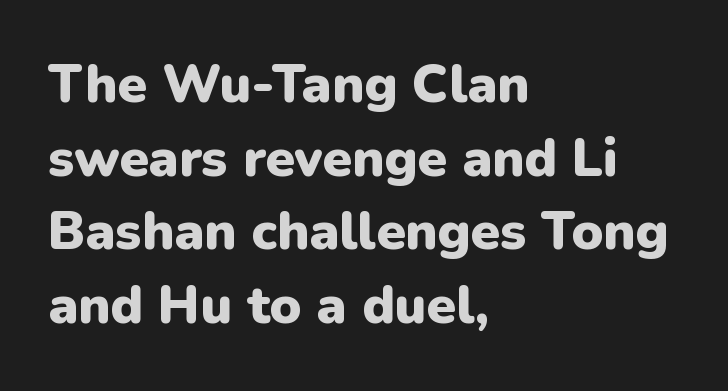
{"serif": "no", "italic": "no", "bold": "yes", "weight": "heavy", "width": "normal", "stroke_contrast": "low", "x_height": "medium", "monospaced": "no", "underline": "no", "align": "left", "line_spacing": "normal", "line_spacing_ratio": 1.39, "letter_spacing": "normal", "letter_spacing_em": 0.0, "glyph_px": 53}
